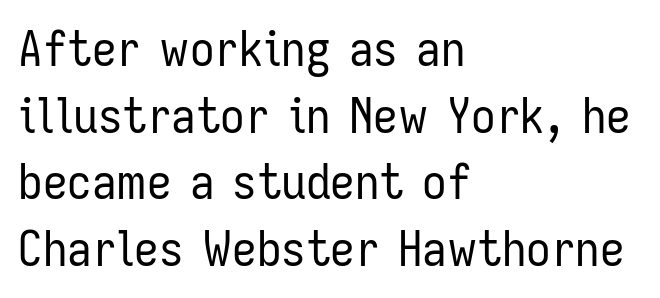
The image shows 49 px regular-weight, condensed sans-serif type, upright; set left-aligned, normal line spacing (1.36x), normal letter spacing, not underlined; low stroke contrast and a medium x-height.
